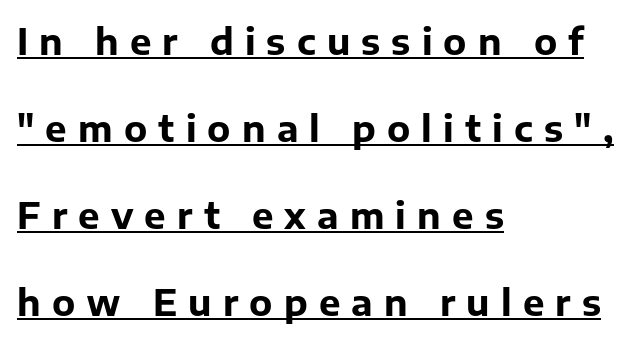
Tall strokes in this sample are plumb rather than angled. Observe the absence of serifs on each vertical stroke in this sample. Look at the tracking — it's clearly loosened, letters drifting apart. Emphasis is given by a line drawn under the lettering. Summary of vertical rhythm: relaxed, with wide interline spacing.
